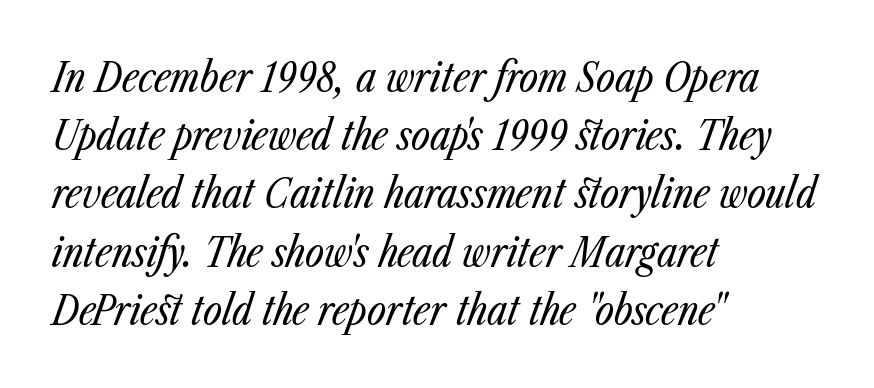
{"italic": "yes", "lean": "right", "slant_degrees": 23, "bold": "no", "weight": "regular", "width": "condensed", "stroke_contrast": "low", "x_height": "medium", "monospaced": "no", "underline": "no", "align": "left", "line_spacing": "normal", "line_spacing_ratio": 1.42, "letter_spacing": "normal", "letter_spacing_em": 0.0, "glyph_px": 41}
